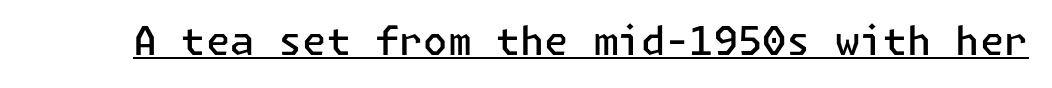
The image shows 39 px semibold sans-serif type, upright; set normal letter spacing, underlined; low stroke contrast and a medium x-height.
